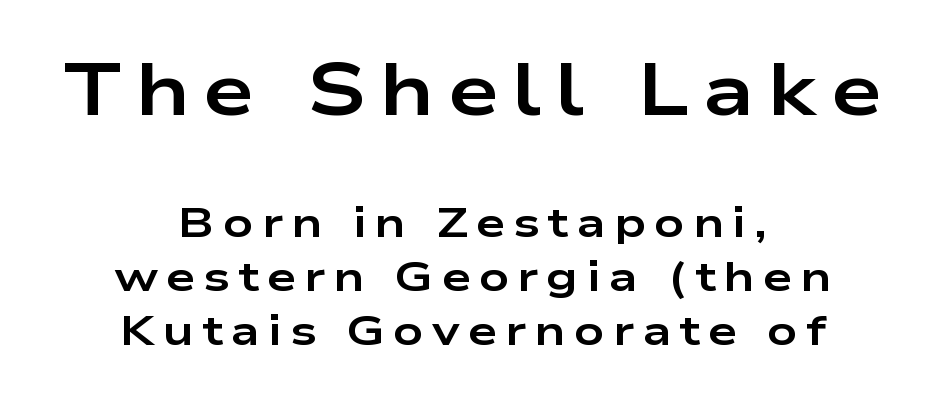
{"serif": "no", "italic": "no", "bold": "yes", "weight": "bold", "width": "wide", "stroke_contrast": "low", "x_height": "medium", "monospaced": "no", "underline": "no", "align": "center", "line_spacing": "normal", "line_spacing_ratio": 1.29, "larger_block": "first", "size_ratio": 1.74, "glyph_px": 73}
